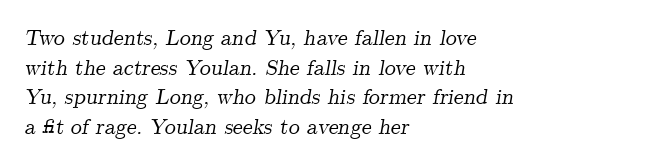
The image shows 22 px text type, italic (leaning right); set left-aligned, normal line spacing (1.35x), normal letter spacing, not underlined.
